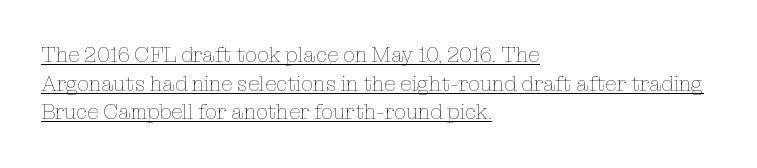
Q: Is the text bold? A: No.
Q: Is the text italic (slanted)? A: No, it is upright.
Q: Is the text underlined? A: Yes.
Q: How is the paragraph aligned? A: Left-aligned.
Q: Is the spacing between letters normal or unusually wide? A: Normal.
Q: Is the spacing between lines tight, normal or loose? A: Normal.
